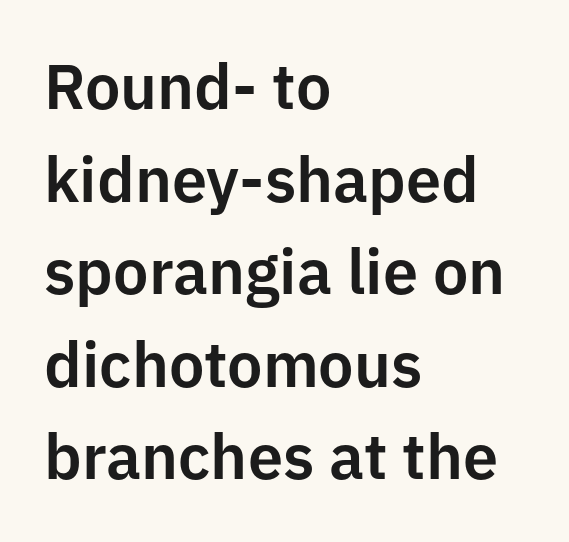
The image shows 63 px sans-serif type, upright; set left-aligned, normal line spacing (1.47x), normal letter spacing, not underlined; low stroke contrast and a medium x-height.
